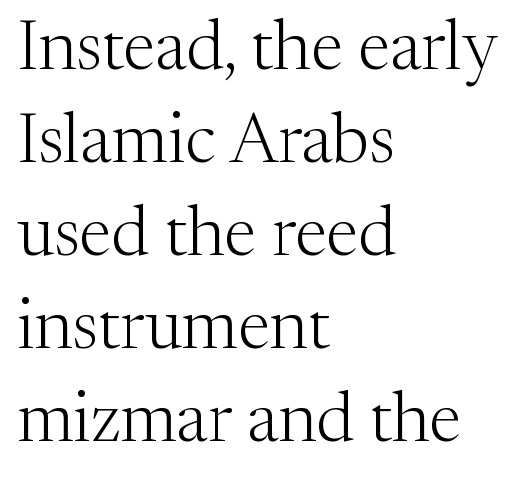
The image shows 70 px light serif type, upright; set left-aligned, normal line spacing (1.33x), normal letter spacing, not underlined; medium stroke contrast and a medium x-height.
